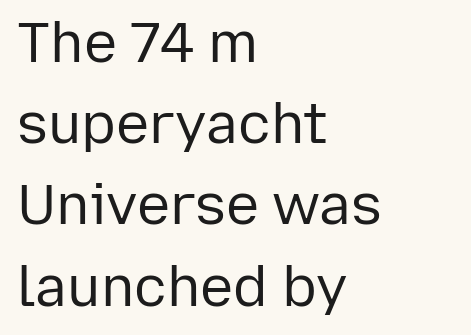
{"serif": "no", "italic": "no", "bold": "no", "weight": "regular", "width": "normal", "stroke_contrast": "low", "x_height": "medium", "monospaced": "no", "underline": "no", "align": "left", "line_spacing": "normal", "line_spacing_ratio": 1.45, "letter_spacing": "normal", "letter_spacing_em": 0.0, "glyph_px": 56}
